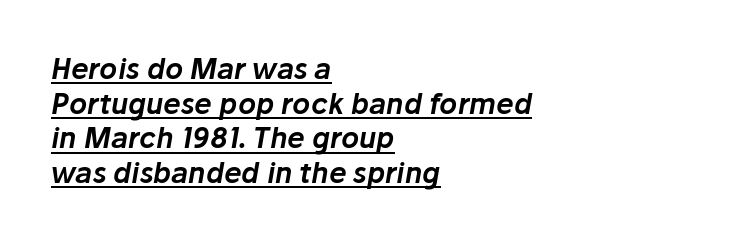
The image shows 28 px text type, italic (leaning right); set left-aligned, line spacing 1.24x, normal letter spacing, underlined; low stroke contrast and a medium x-height.
